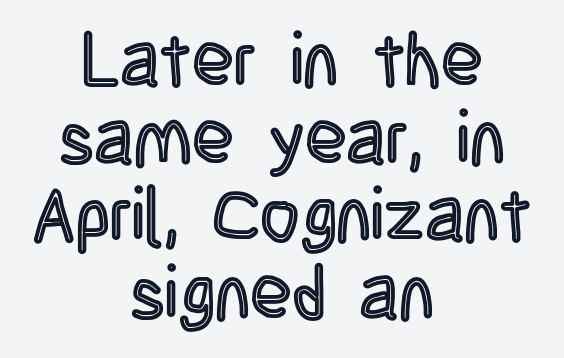
These lines keep a tight, regular rhythm from letter to letter. Closely set lines give the paragraph a compact silhouette. This rendering uses center alignment, leaving both contours irregular but symmetric. Note the varied advance widths — an 'i' is clearly narrower than an 'm'. If you drew a line through each stem, it would be perfectly vertical. No word sits above an underline.
